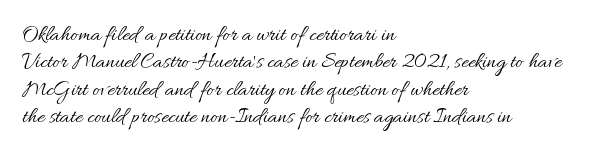
Q: Is the text bold? A: No.
Q: Is the text italic (slanted)? A: Yes.
Q: Is the text underlined? A: No.
Q: How is the paragraph aligned? A: Left-aligned.
Q: Is the spacing between letters normal or unusually wide? A: Normal.
Q: Is the spacing between lines tight, normal or loose? A: Normal.
